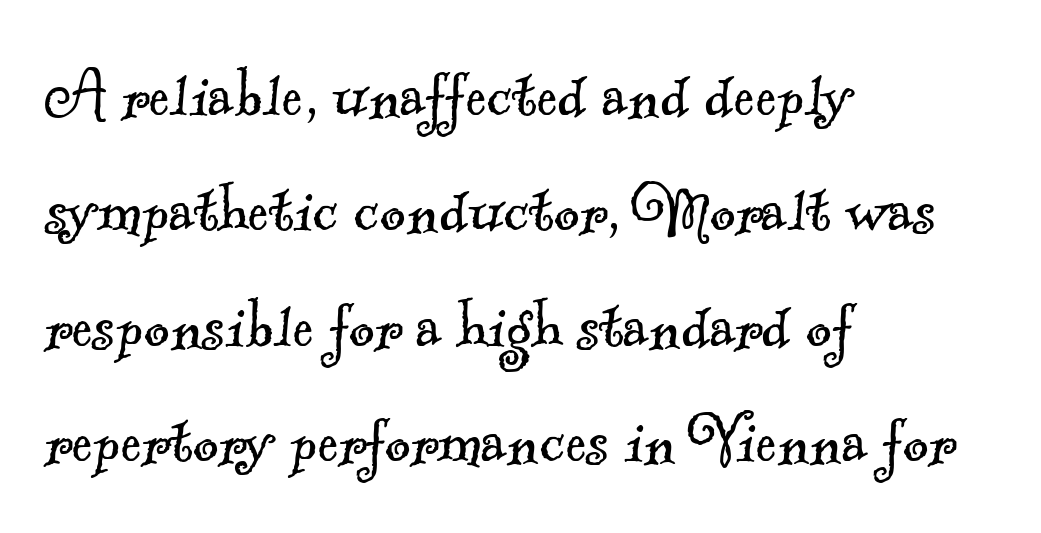
Observe the serifs anchoring each vertical stroke in this sample. The passage is arranged the way most books set body copy — flush left. One glance says typical: line gaps are just what's usual. Standard letterfit; no display-style spreading of the glyphs. Is the stroke heavy? The answer is a plain regular-or-lighter. Glance below the letters and you will spot only blank space.
